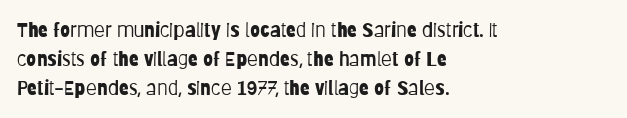
The image shows 20 px text type, upright; set left-aligned, normal line spacing (1.46x), normal letter spacing, not underlined.
